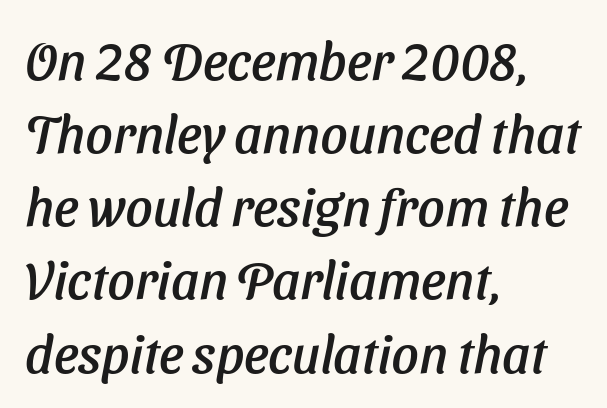
The image shows 53 px text type, italic (leaning right); set left-aligned, normal line spacing (1.38x), normal letter spacing, not underlined; low stroke contrast and a medium x-height.
